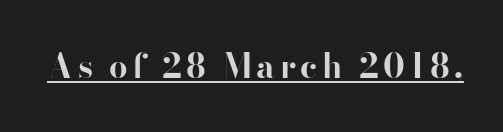
{"serif": "yes", "italic": "no", "bold": "yes", "weight": "bold", "width": "normal", "stroke_contrast": "high", "x_height": "small", "monospaced": "no", "underline": "yes", "glyph_px": 33}
